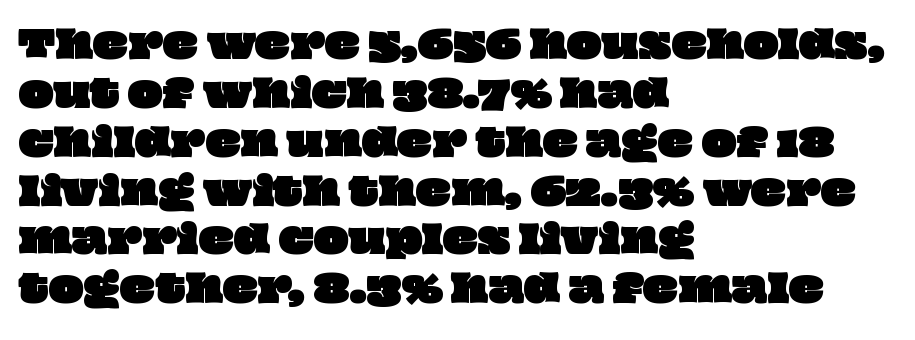
Proportional: the letters do not fall into vertical columns. Baseline-to-baseline distance is the conventional proportion of letter height. Tracking here is standard; glyphs follow each other at the usual distance. Underline: absent.
